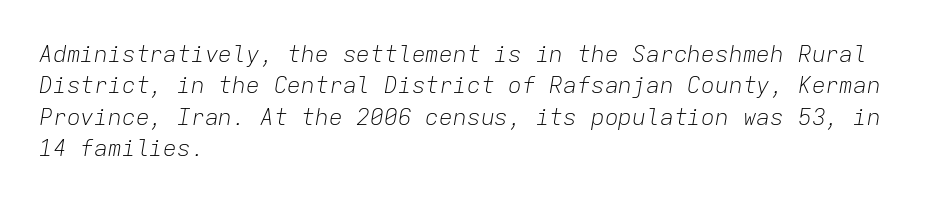
The image shows 23 px text type, italic (leaning right); set left-aligned, normal line spacing (1.36x), normal letter spacing, not underlined.
